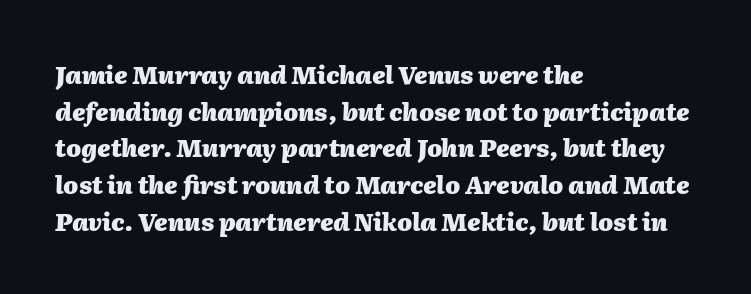
Words appear dense and cohesive because spacing is normal. Emphasis by weight is at full strength: bold. Observe the lean: these are italic letterforms. The passage shown is not underscored anywhere. In terms of leading, this rendering sits right in the middle.
